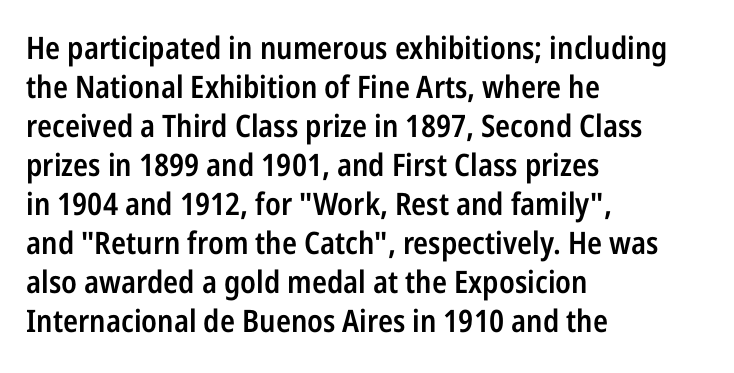
Q: Is the text bold? A: Semi-bold.
Q: Is the text italic (slanted)? A: No, it is upright.
Q: Is the typeface a serif or a sans-serif typeface? A: Sans-serif.
Q: Is the text underlined? A: No.
Q: How is the paragraph aligned? A: Left-aligned.
Q: Is the spacing between letters normal or unusually wide? A: Normal.
Q: Is the spacing between lines tight, normal or loose? A: Normal.
Q: Width (condensed, normal, or wide)? A: Condensed.
Q: Stroke contrast? A: Low.
Q: x-height? A: Medium.
Q: Monospaced? A: No.
